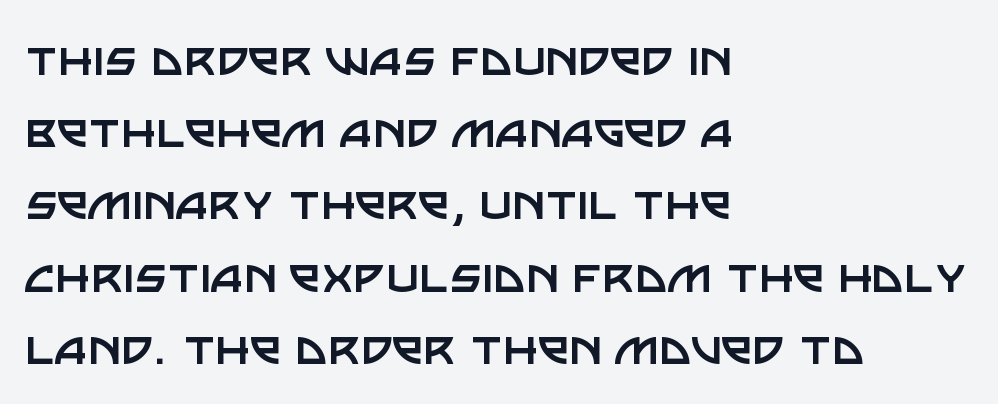
The font family rendered here belongs to the sans-serif group. Type without underlining. Each word holds together tightly as a unit, with standard inter-letter gaps. Style check: upright. Stems and bowls with no extra thickness — not bold. The text block is weighted toward the left margin, trailing off unevenly rightward.
